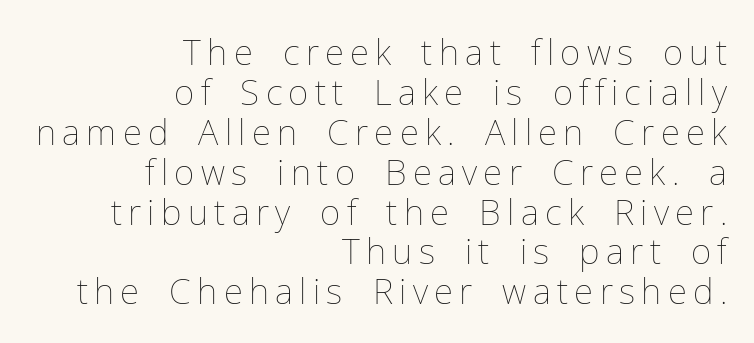
The image shows 35 px thin type, upright; set right-aligned, tight line spacing (1.14x), not underlined; low stroke contrast and a medium x-height.
